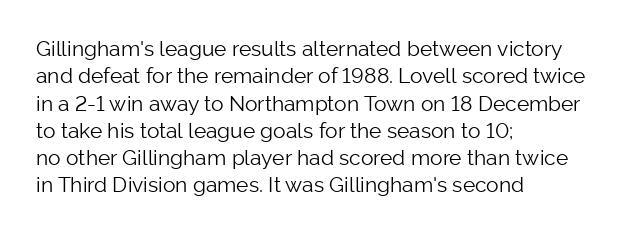
Q: Is the text bold? A: No.
Q: Is the text italic (slanted)? A: No, it is upright.
Q: Is the text underlined? A: No.
Q: How is the paragraph aligned? A: Left-aligned.
Q: Is the spacing between letters normal or unusually wide? A: Normal.
Q: Is the spacing between lines tight, normal or loose? A: Normal.
